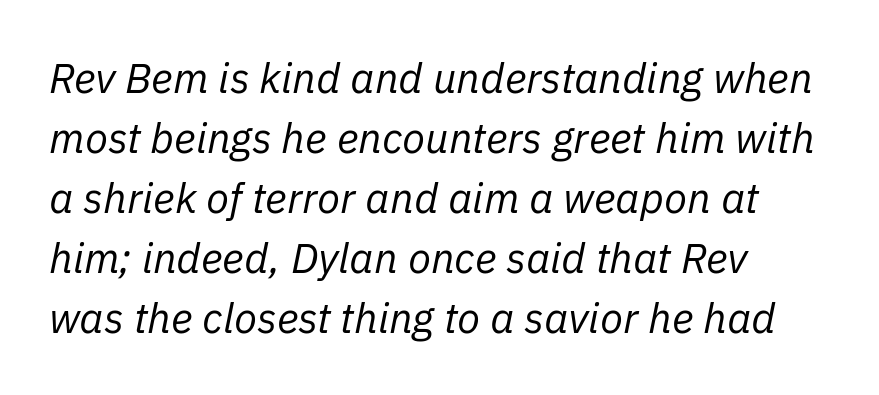
The image shows 42 px regular-weight type, italic (leaning right); set left-aligned, normal line spacing (1.43x), normal letter spacing, not underlined; low stroke contrast and a medium x-height.
